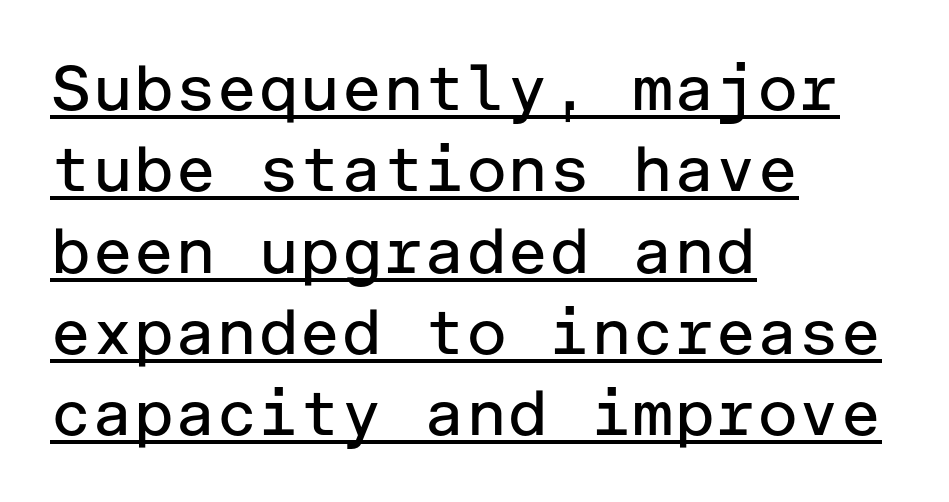
The image shows 63 px regular-weight sans-serif type, upright; set left-aligned, normal line spacing (1.29x), normal letter spacing, underlined; low stroke contrast and a medium x-height.
